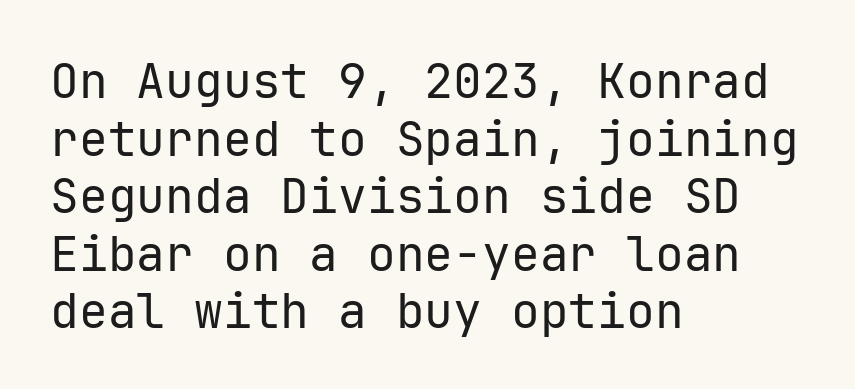
The image shows 48 px regular-weight sans-serif type, upright, monospaced; set left-aligned, line spacing 1.2x, normal letter spacing, not underlined; low stroke contrast and a medium x-height.
